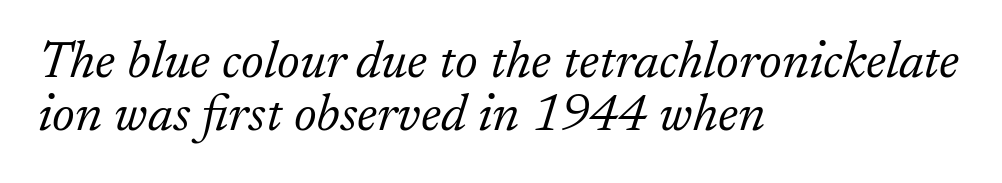
Q: Is the text bold? A: No.
Q: Is the text italic (slanted)? A: Yes, it leans right by about 17 degrees.
Q: Is the typeface a serif or a sans-serif typeface? A: Serif.
Q: Is the text underlined? A: No.
Q: How is the paragraph aligned? A: Left-aligned.
Q: Is the spacing between letters normal or unusually wide? A: Normal.
Q: Is the spacing between lines tight, normal or loose? A: Tight.
Q: Width (condensed, normal, or wide)? A: Normal.
Q: Stroke contrast? A: Low.
Q: x-height? A: Small.
Q: Monospaced? A: No.
